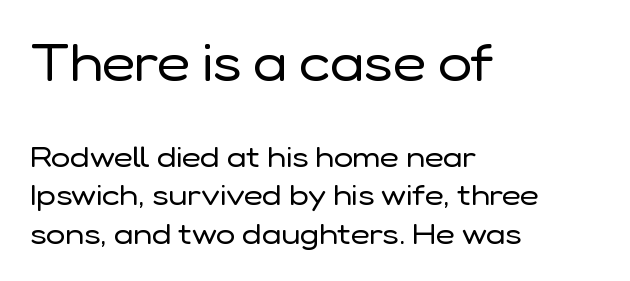
The tracking reads as untouched default to a designer's eye. Bold? No — there's no thickening of the strokes. Alignment: flush left. Clear beneath every line of the passage.
